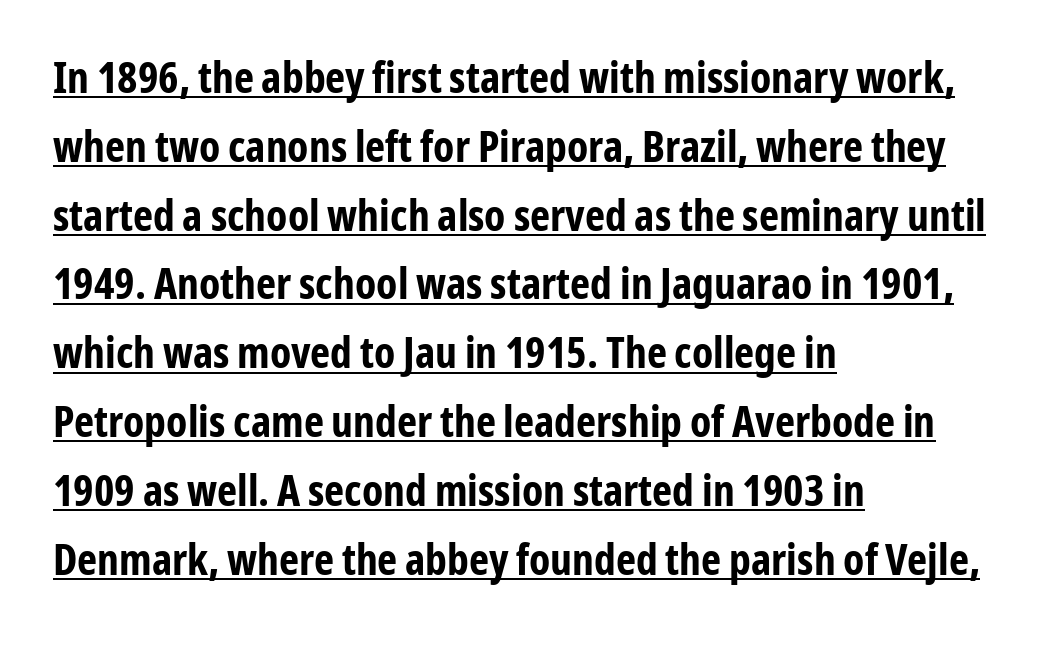
Proportional: the letters do not fall into vertical columns. This sample uses a sans-serif face. Ascenders rise straight up at ninety degrees. Descenders here cross a horizontal rule under the line.
